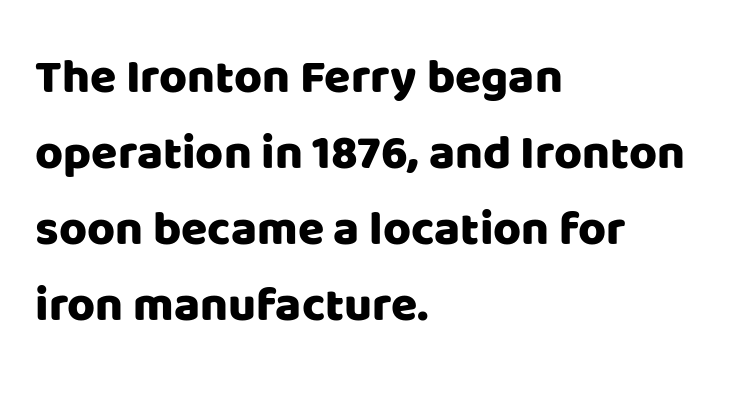
Q: Is the text italic (slanted)? A: No, it is upright.
Q: Is the typeface a serif or a sans-serif typeface? A: Sans-serif.
Q: Is the text underlined? A: No.
Q: How is the paragraph aligned? A: Left-aligned.
Q: Is the spacing between letters normal or unusually wide? A: Normal.
Q: Is the spacing between lines tight, normal or loose? A: Normal.
Q: Width (condensed, normal, or wide)? A: Normal.
Q: Stroke contrast? A: Low.
Q: x-height? A: Large.
Q: Monospaced? A: No.
